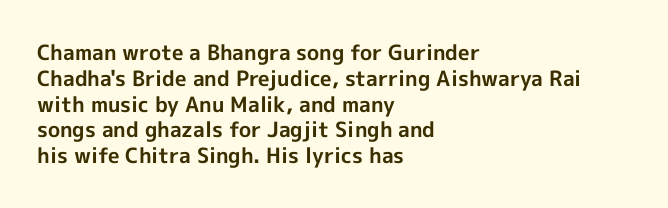
{"italic": "no", "bold": "yes", "underline": "no", "align": "left", "line_spacing_ratio": 1.23, "letter_spacing": "normal", "letter_spacing_em": 0.0, "glyph_px": 21}
